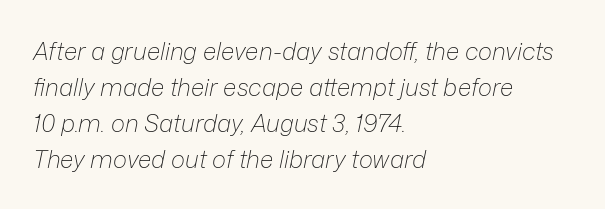
The image shows 24 px text type, italic (leaning right); set left-aligned, normal line spacing (1.5x), normal letter spacing, not underlined.
